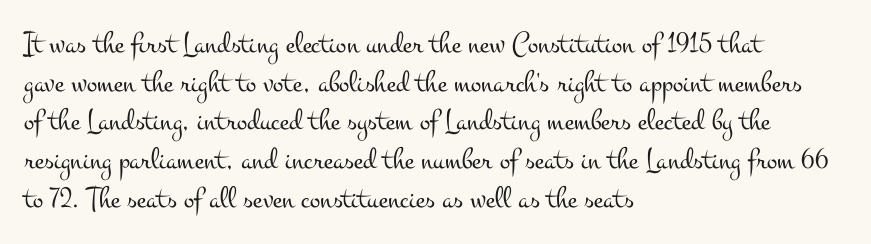
The image shows 31 px light, wide serif type; set left-aligned, normal line spacing (1.25x), normal letter spacing, not underlined; medium stroke contrast and a small x-height.
